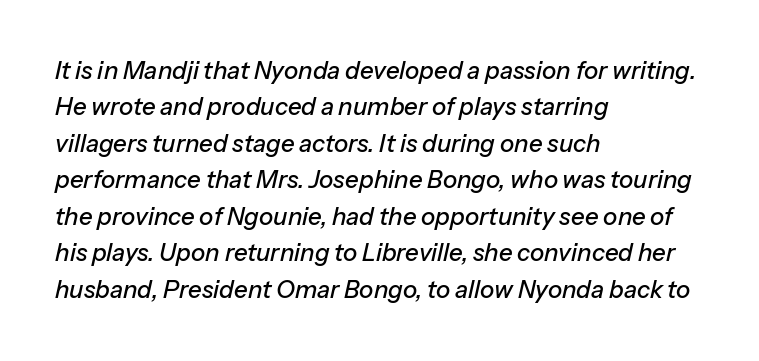
The image shows 24 px text type, italic (leaning right); set left-aligned, normal line spacing (1.52x), normal letter spacing, not underlined.
